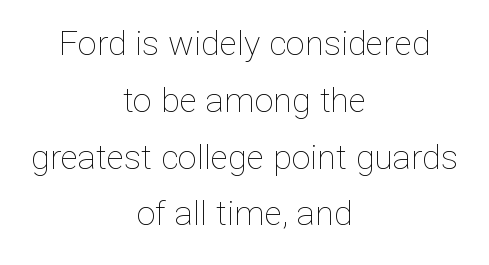
The image shows 34 px thin type, upright; set centered, normal line spacing (1.67x), normal letter spacing, not underlined; low stroke contrast and a medium x-height.
